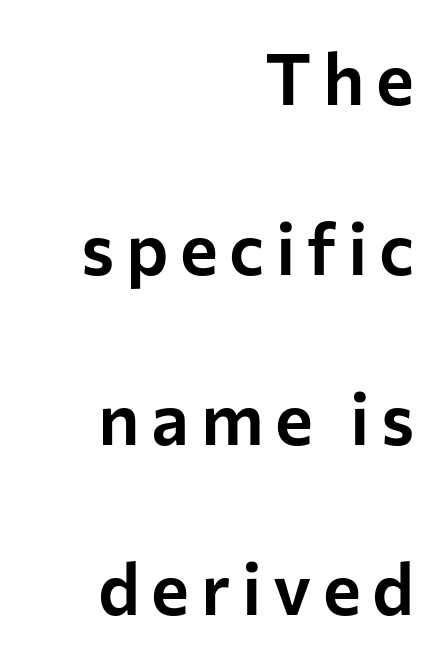
{"serif": "no", "italic": "no", "width": "normal", "stroke_contrast": "low", "x_height": "medium", "monospaced": "no", "underline": "no", "align": "right", "line_spacing": "loose", "line_spacing_ratio": 2.36, "glyph_px": 72}
